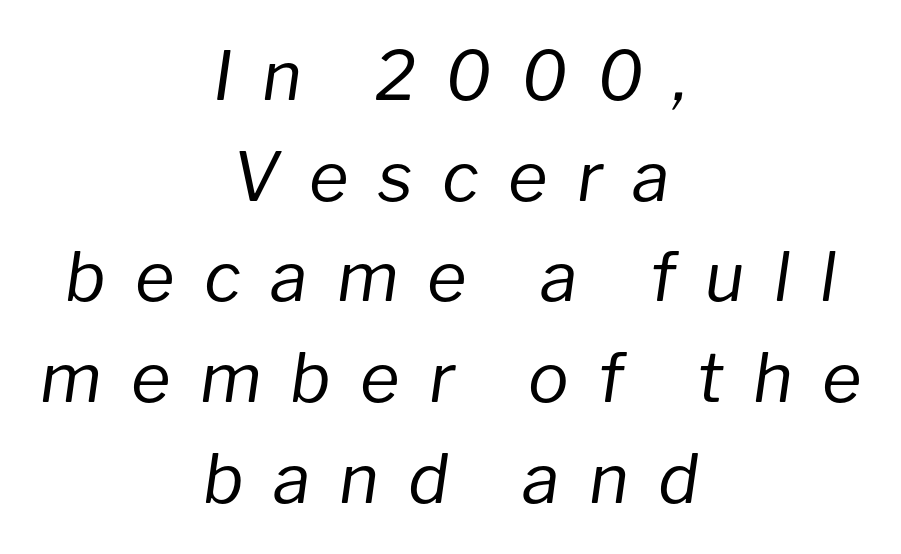
The image shows 68 px regular-weight type, italic (leaning right); set centered, normal line spacing (1.48x), unusually wide letter spacing (+0.43 em), not underlined; low stroke contrast and a medium x-height.
